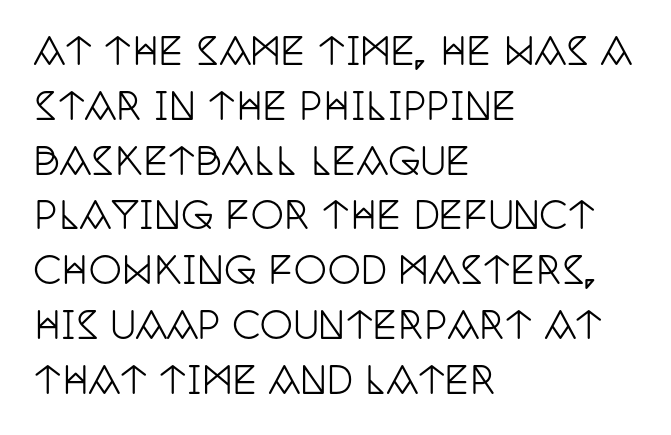
This rendering leaves character spacing at its baseline value. The passage shown stacks its lines at a standard gap. The lines are quadded left. This sample has the flowing, uneven cadence of proportional lettering.
